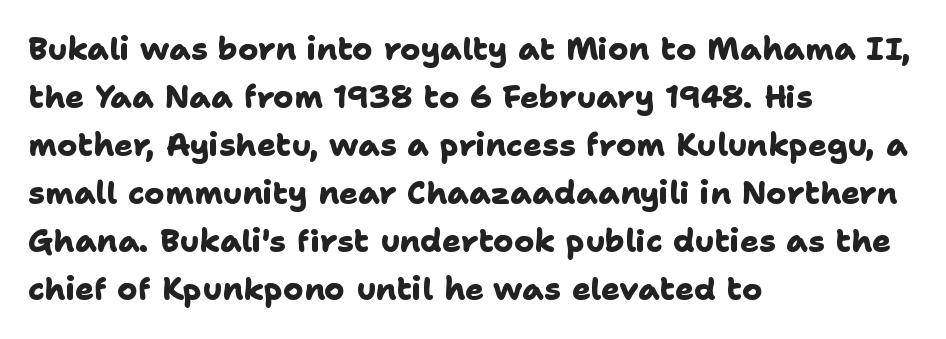
{"serif": "no", "bold": "yes", "weight": "heavy", "width": "normal", "stroke_contrast": "low", "x_height": "medium", "monospaced": "no", "underline": "no", "align": "left", "line_spacing": "normal", "line_spacing_ratio": 1.55, "letter_spacing": "normal", "letter_spacing_em": 0.0, "glyph_px": 31}
